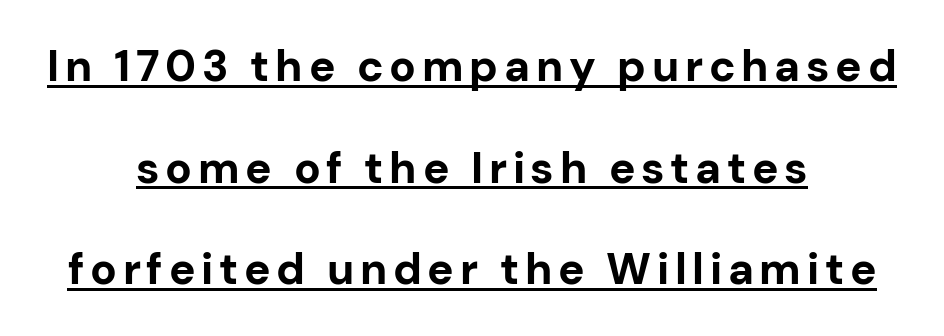
Q: Is the text bold? A: Yes.
Q: Is the text italic (slanted)? A: No, it is upright.
Q: Is the typeface a serif or a sans-serif typeface? A: Sans-serif.
Q: Is the text underlined? A: Yes.
Q: How is the paragraph aligned? A: Centered.
Q: Is the spacing between lines tight, normal or loose? A: Loose.
Q: Width (condensed, normal, or wide)? A: Normal.
Q: Stroke contrast? A: Low.
Q: x-height? A: Medium.
Q: Monospaced? A: No.
